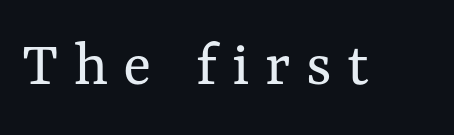
The space beneath each line is pristine and unruled. Ordinary non-slanted type is in use. A typesetter would call this heavily tracked-out type. The face used here is proportionally spaced, like ordinary book or web type. The font is comparable to plain body text, perhaps lighter.
